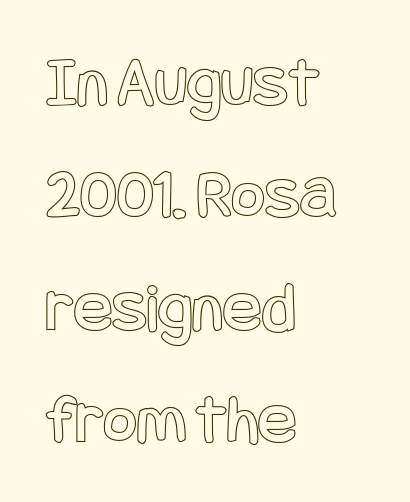
{"italic": "no", "width": "condensed", "x_height": "large", "underline": "no", "align": "left", "line_spacing": "normal", "line_spacing_ratio": 1.56, "letter_spacing": "normal", "letter_spacing_em": 0.0, "glyph_px": 72}
